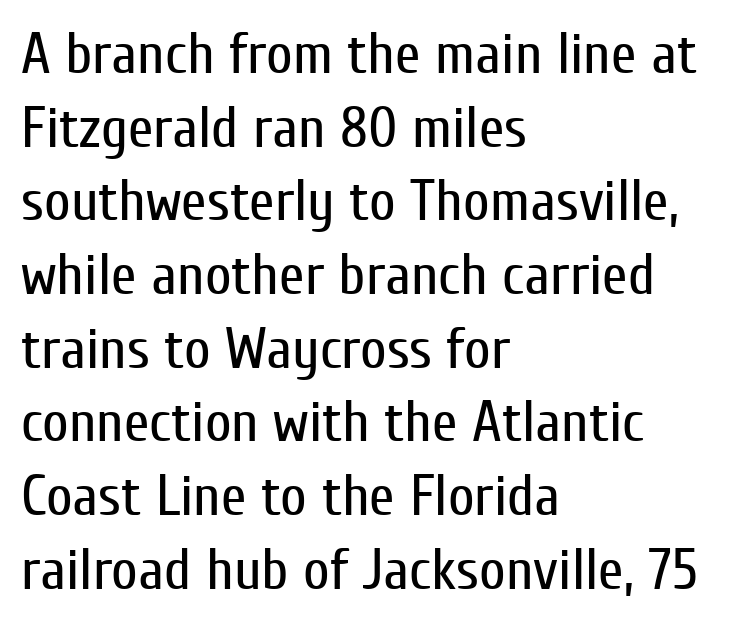
The image shows 58 px regular-weight, condensed sans-serif type, upright; set left-aligned, normal line spacing (1.27x), normal letter spacing, not underlined; low stroke contrast and a medium x-height.
